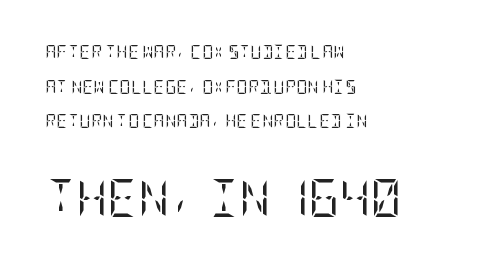
Compared with a centered layout, this one pins lines to the left instead. Interline gaps are noticeably wide in this sample. The font sits on the lighter half of the weight spectrum, regular included. If you squint, the bottom block still reads clearly — it's the larger of the two.
